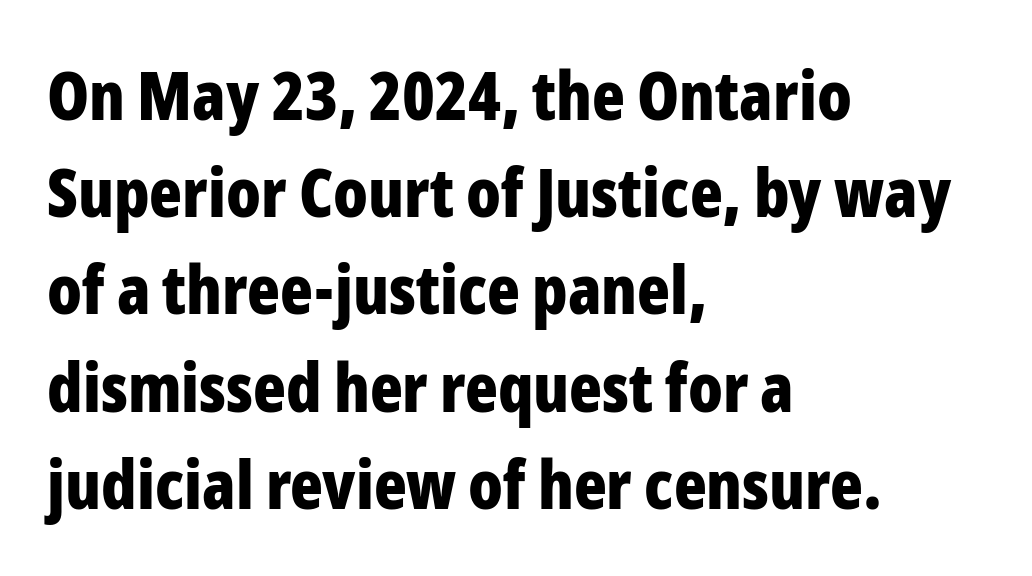
{"serif": "no", "italic": "no", "bold": "yes", "weight": "bold", "width": "condensed", "stroke_contrast": "low", "x_height": "medium", "monospaced": "no", "underline": "no", "align": "left", "line_spacing": "normal", "line_spacing_ratio": 1.43, "letter_spacing": "normal", "letter_spacing_em": 0.0, "glyph_px": 68}
